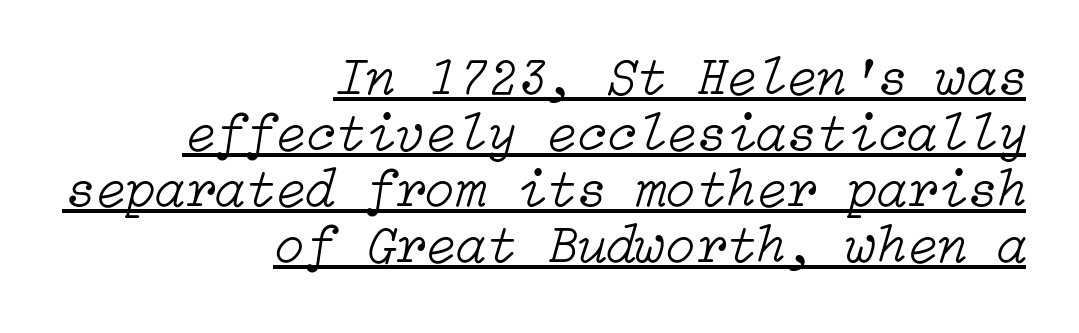
The whole block is typeset with a tilt. How would I describe the line gaps? Narrow and economical. Horizontally, the lines are justified to the trailing edge only. Does extra space separate the letters? No, they use regular spacing. The lettering is marked with a stroke running underneath it. No letter is thick-stroked: the sample isn't bold.
